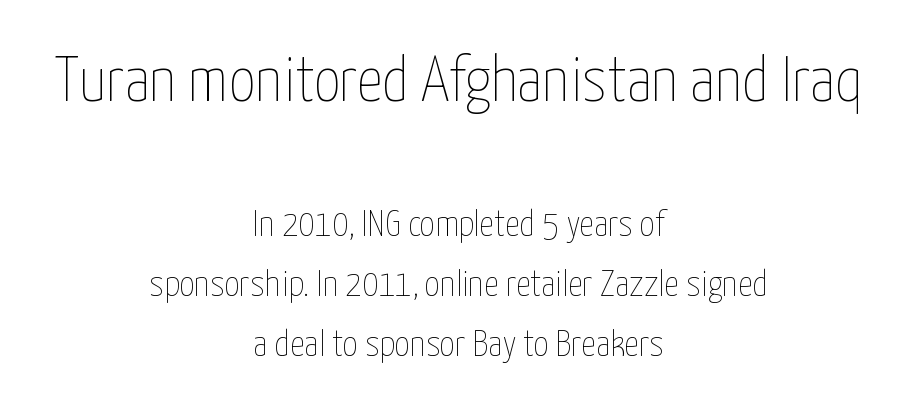
The image shows 64 px thin, condensed type, upright; set centered, normal line spacing (1.62x), normal letter spacing, not underlined; the first (top) block is 1.73x larger; low stroke contrast and a medium x-height.
